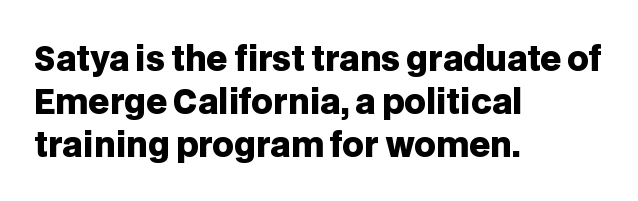
This rendering employs a face without finishing strokes, i.e., a sans-serif. Style check: upright. Nobody drew a line under any word here. A dark, heavy texture on the line: the type is bold. Is the letter spacing exaggerated? No — it looks like the ordinary default. Baseline-to-baseline distance is the conventional proportion of letter height.
